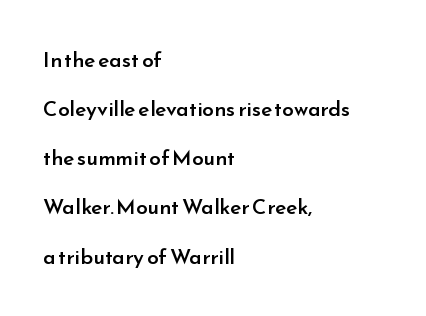
You can tell it's not italic because the verticals are truly vertical. Typeset ragged right — the left edge is the straight one. Typographic density is moderately raised because the face is semibold. The horizontal fit of the characters is conventional and even.
